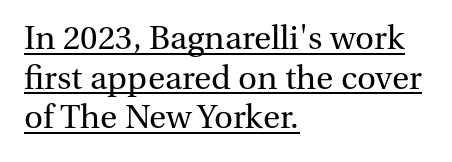
In terms of posture, this sample is upright. Think of a printed novel: that variable character pitch is what you see here. The face used here is seriffed, in the tradition of book romans. Is this a heavy cut? Hardly; it is regular or lighter. Which margin do the lines hug? The left one — the right edge is uneven.
